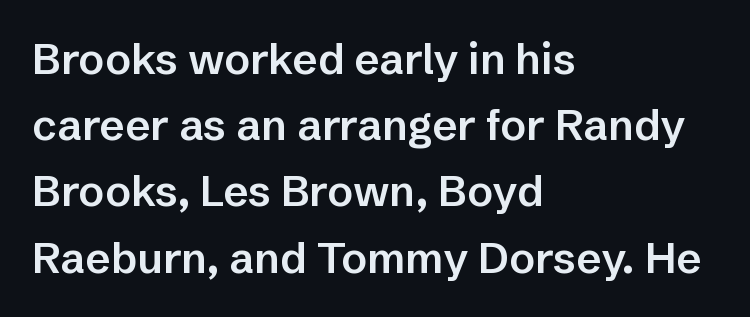
The image shows 43 px semibold sans-serif type, upright; set left-aligned, normal line spacing (1.54x), normal letter spacing, not underlined; low stroke contrast and a medium x-height.
